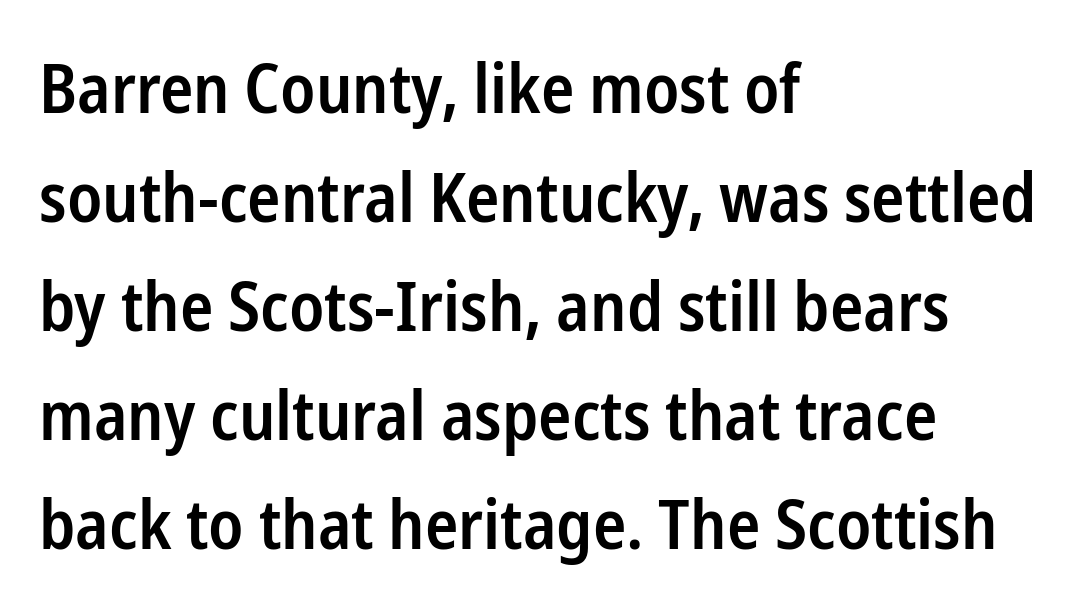
Reading down the column, the eye jumps a familiar distance to each next line. The passage shown is semibold, sitting just below true bold. The letters stand straight up with perfectly vertical stems. Compared with typical body copy, the letter spacing here is the same.
